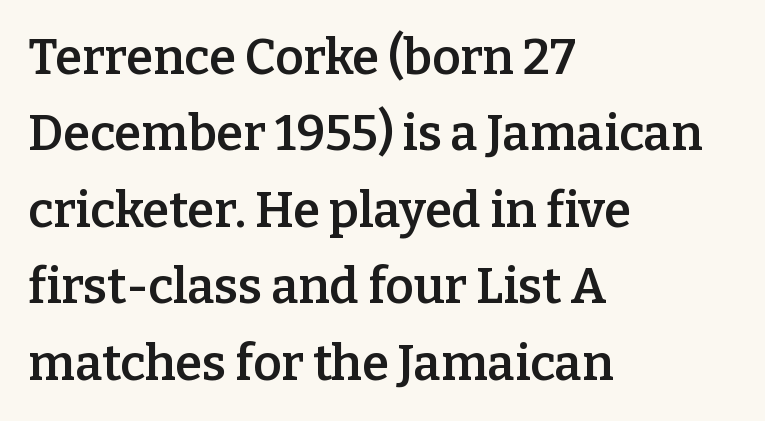
{"serif": "yes", "italic": "no", "bold": "semi", "weight": "semibold", "width": "normal", "stroke_contrast": "low", "x_height": "medium", "monospaced": "no", "underline": "no", "align": "left", "line_spacing": "normal", "line_spacing_ratio": 1.56, "letter_spacing": "normal", "letter_spacing_em": 0.0, "glyph_px": 49}
